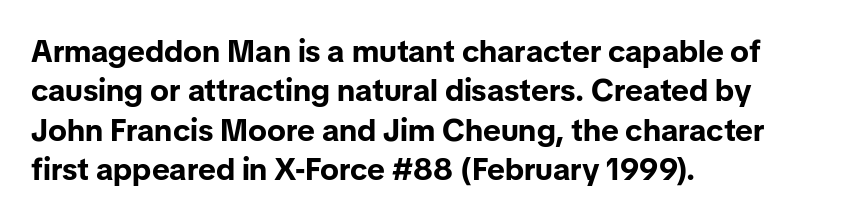
The typesetter chose a ragged-right arrangement here. A typesetter would call this zero additional tracking. A full-strength bold gives these letters their thick strokes. Nope, no serifs anywhere on these letters. Italic? Not at all — the glyphs are vertical. Do the characters align in a grid? No, the font is proportional.
